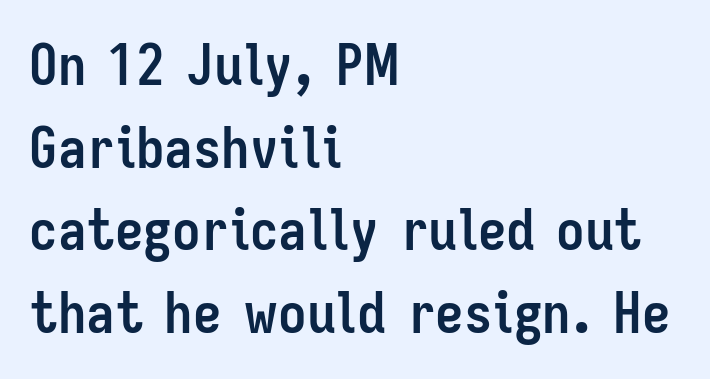
Q: Is the text bold? A: Yes.
Q: Is the text italic (slanted)? A: No, it is upright.
Q: Is the typeface a serif or a sans-serif typeface? A: Sans-serif.
Q: Is the text underlined? A: No.
Q: How is the paragraph aligned? A: Left-aligned.
Q: Is the spacing between letters normal or unusually wide? A: Normal.
Q: Is the spacing between lines tight, normal or loose? A: Normal.
Q: Width (condensed, normal, or wide)? A: Condensed.
Q: Stroke contrast? A: Low.
Q: x-height? A: Medium.
Q: Monospaced? A: No.
